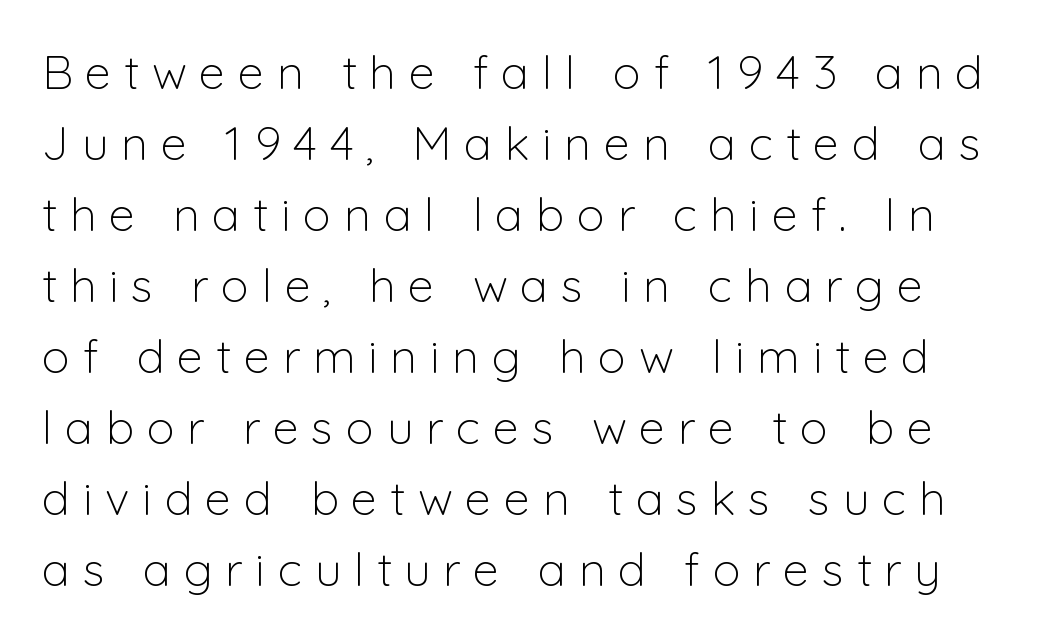
The type sits square on the baseline with zero lean. Each letter keeps its own natural width here, so spacing adapts to shape. No letter is thick-stroked: the sample isn't bold. Characters follow at a spacing far wider than the type designer built in. Nobody drew a line under any word here. The rows are spaced the way most documents space them.
